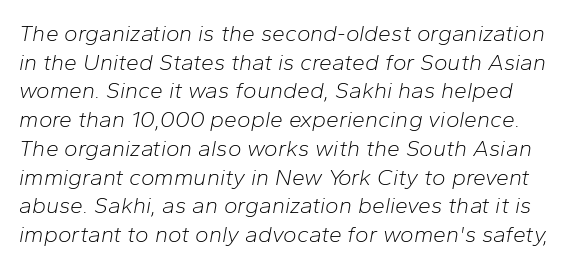
{"italic": "yes", "lean": "right", "slant_degrees": 10, "bold": "no", "underline": "no", "line_spacing": "normal", "line_spacing_ratio": 1.25, "letter_spacing": "normal", "letter_spacing_em": 0.0, "glyph_px": 23}
